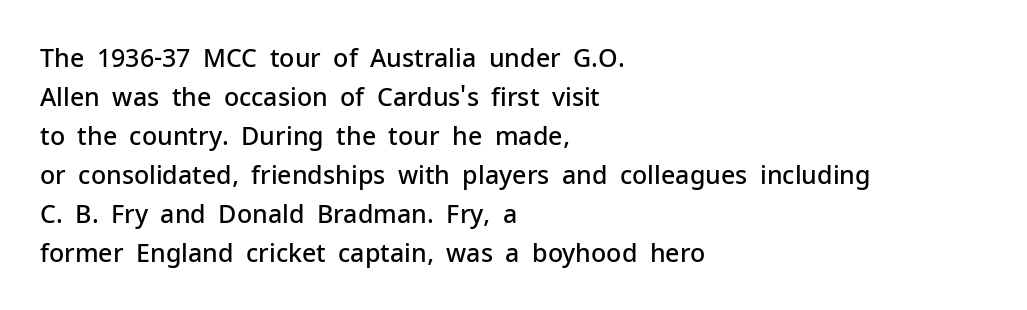
Q: Is the text bold? A: Semi-bold.
Q: Is the text italic (slanted)? A: No, it is upright.
Q: Is the text underlined? A: No.
Q: How is the paragraph aligned? A: Left-aligned.
Q: Is the spacing between letters normal or unusually wide? A: Normal.
Q: Is the spacing between lines tight, normal or loose? A: Normal.
